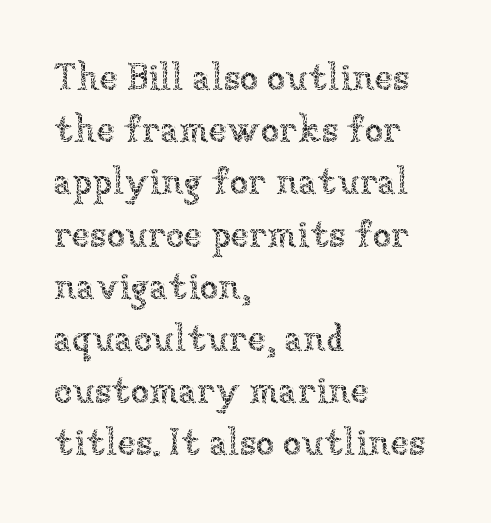
Q: Is the text bold? A: No.
Q: Is the text italic (slanted)? A: No, it is upright.
Q: Is the text underlined? A: No.
Q: How is the paragraph aligned? A: Left-aligned.
Q: Is the spacing between letters normal or unusually wide? A: Normal.
Q: Is the spacing between lines tight, normal or loose? A: Normal.
Q: Width (condensed, normal, or wide)? A: Normal.
Q: Stroke contrast? A: Low.
Q: x-height? A: Medium.
Q: Monospaced? A: No.
